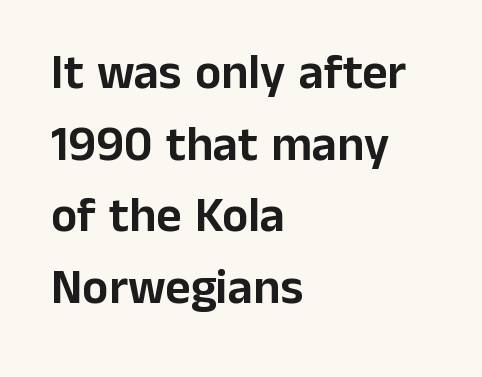
Q: Is the text italic (slanted)? A: No, it is upright.
Q: Is the typeface a serif or a sans-serif typeface? A: Sans-serif.
Q: Is the text underlined? A: No.
Q: How is the paragraph aligned? A: Left-aligned.
Q: Is the spacing between letters normal or unusually wide? A: Normal.
Q: Is the spacing between lines tight, normal or loose? A: Normal.
Q: Width (condensed, normal, or wide)? A: Normal.
Q: Stroke contrast? A: Low.
Q: x-height? A: Medium.
Q: Monospaced? A: No.
